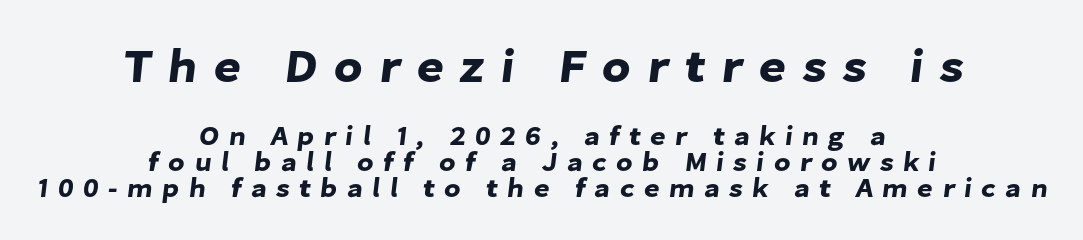
Words float on clear page, feet unadorned. Each letter keeps its own natural width here, so spacing adapts to shape. Which of the two is more prominent by size? The first, at the top. Each letter's strokes conclude bluntly, with no projecting serifs.
